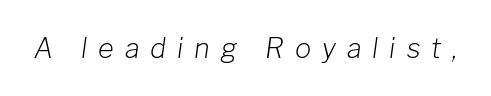
Designer's note — italics engaged. Nothing heavy about these letters — not bold at all. The type is letterspaced generously, with wide tracking. No word sits above an underline.
